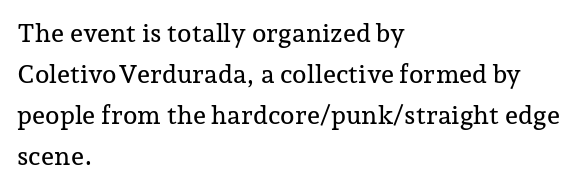
The image shows 26 px text type, upright; set left-aligned, normal line spacing (1.58x), normal letter spacing, not underlined.
